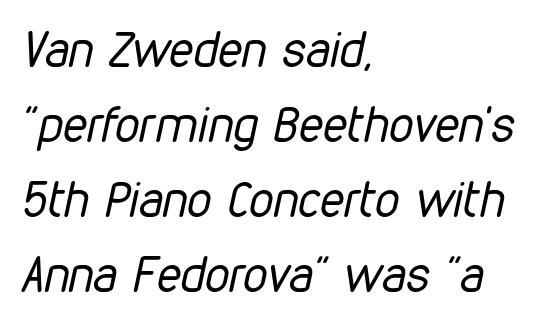
Q: Is the text bold? A: No.
Q: Is the text italic (slanted)? A: Yes, it leans right by about 12 degrees.
Q: Is the text underlined? A: No.
Q: How is the paragraph aligned? A: Left-aligned.
Q: Is the spacing between letters normal or unusually wide? A: Normal.
Q: Is the spacing between lines tight, normal or loose? A: Normal.
Q: Width (condensed, normal, or wide)? A: Condensed.
Q: Stroke contrast? A: Low.
Q: x-height? A: Medium.
Q: Monospaced? A: No.
